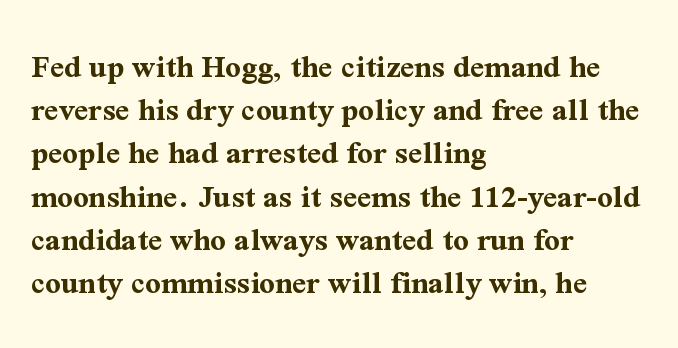
The image shows 34 px bold serif type, upright; set left-aligned, normal line spacing (1.27x), normal letter spacing, not underlined; medium stroke contrast and a medium x-height.
